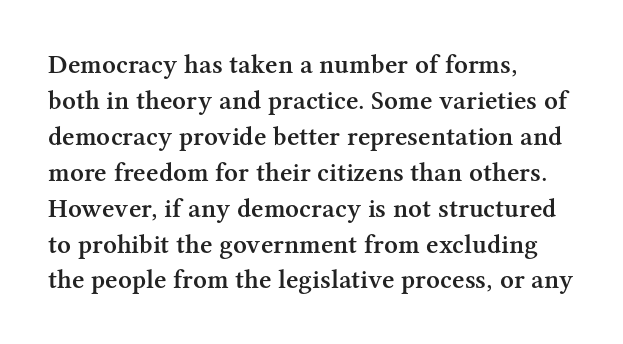
The image shows 27 px text type, upright; set left-aligned, normal line spacing (1.33x), normal letter spacing, not underlined.
